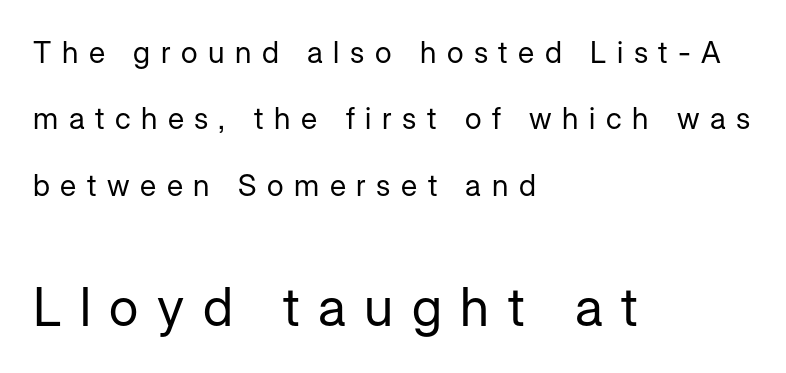
{"serif": "no", "italic": "no", "bold": "no", "weight": "regular", "width": "normal", "stroke_contrast": "low", "x_height": "medium", "monospaced": "no", "underline": "no", "align": "left", "line_spacing": "loose", "line_spacing_ratio": 2.21, "letter_spacing": "wide", "letter_spacing_em": 0.35, "larger_block": "second", "size_ratio": 1.77, "glyph_px": 53}
